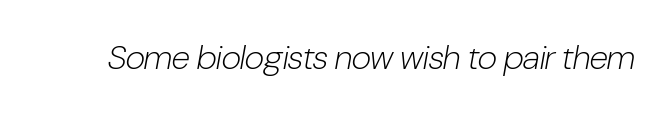
The image shows 34 px light, condensed type, italic (leaning right); set normal letter spacing, not underlined; low stroke contrast and a medium x-height.
